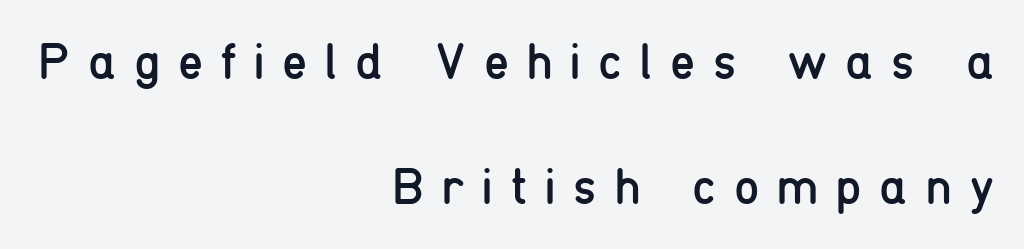
{"serif": "no", "italic": "no", "bold": "no", "weight": "regular", "width": "condensed", "stroke_contrast": "low", "x_height": "medium", "monospaced": "no", "underline": "no", "align": "right", "line_spacing": "loose", "line_spacing_ratio": 2.45, "letter_spacing": "wide", "letter_spacing_em": 0.35, "glyph_px": 51}
